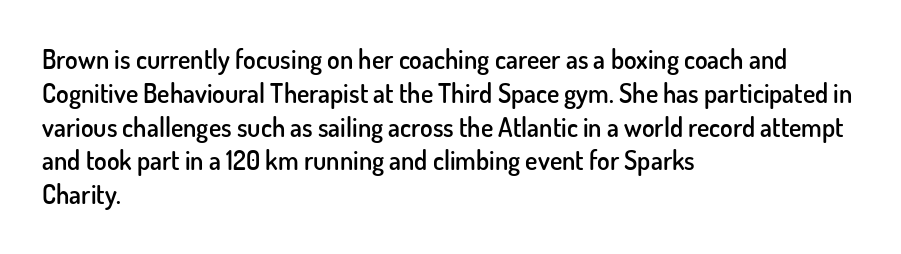
Look at the tracking — it's just the regular setting, nothing added. Line starts are locked; line ends wander. No word sits above an underline. The sample has been set in demibold, a notch under bold.
